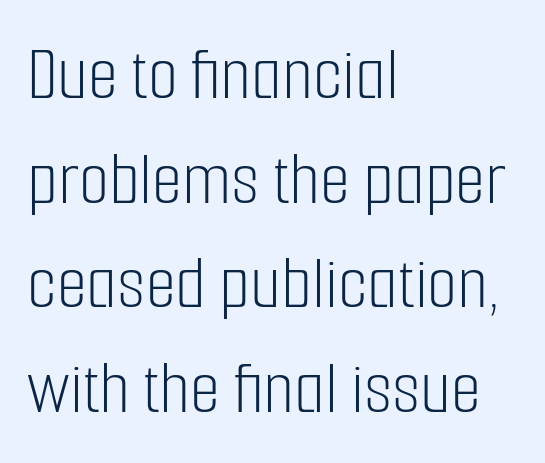
{"serif": "no", "italic": "no", "bold": "no", "weight": "light", "width": "condensed", "stroke_contrast": "low", "x_height": "medium", "monospaced": "no", "underline": "no", "align": "left", "line_spacing": "normal", "line_spacing_ratio": 1.34, "letter_spacing": "normal", "letter_spacing_em": 0.0, "glyph_px": 78}
